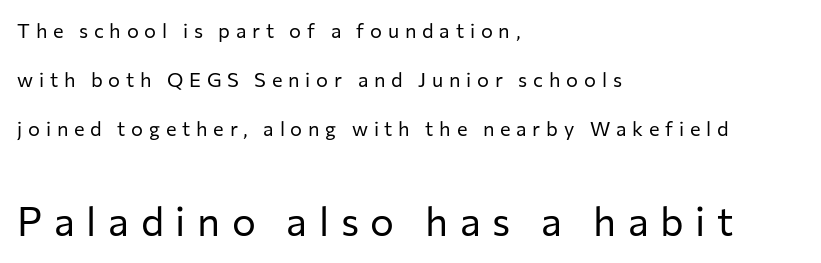
Q: Is the text bold? A: No.
Q: Is the text italic (slanted)? A: No, it is upright.
Q: Is the typeface a serif or a sans-serif typeface? A: Sans-serif.
Q: Is the text underlined? A: No.
Q: How is the paragraph aligned? A: Left-aligned.
Q: Is the spacing between letters normal or unusually wide? A: Unusually wide.
Q: Is the spacing between lines tight, normal or loose? A: Loose.
Q: Which block of text is set in a larger size, the first (top) or the second (bottom)? A: The second (bottom) one.
Q: Width (condensed, normal, or wide)? A: Normal.
Q: Stroke contrast? A: Low.
Q: x-height? A: Medium.
Q: Monospaced? A: No.
